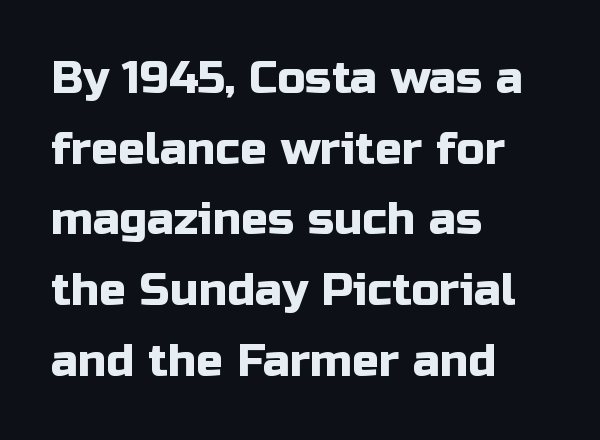
Q: Is the text italic (slanted)? A: No, it is upright.
Q: Is the typeface a serif or a sans-serif typeface? A: Sans-serif.
Q: Is the text underlined? A: No.
Q: How is the paragraph aligned? A: Left-aligned.
Q: Is the spacing between letters normal or unusually wide? A: Normal.
Q: Is the spacing between lines tight, normal or loose? A: Normal.
Q: Width (condensed, normal, or wide)? A: Normal.
Q: Stroke contrast? A: Low.
Q: x-height? A: Medium.
Q: Monospaced? A: No.
